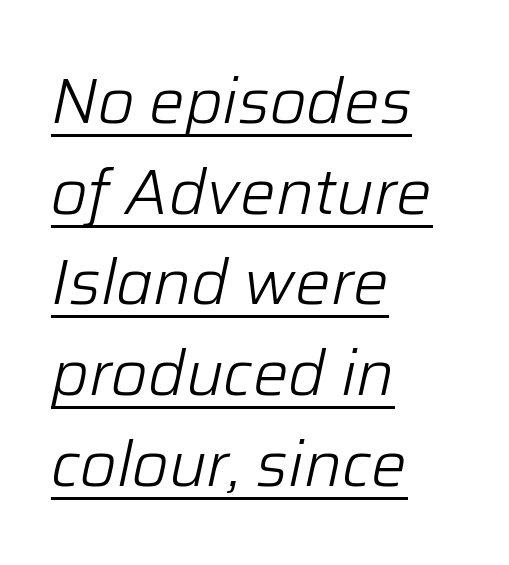
The gaps between neighbouring characters are ordinary and unremarkable. In terms of leading, this rendering sits right in the middle. Looks like someone drew a line under every word here. Leftover space on each line is placed entirely after the last word. The passage shown is typed in a proportional face where columns would drift.
